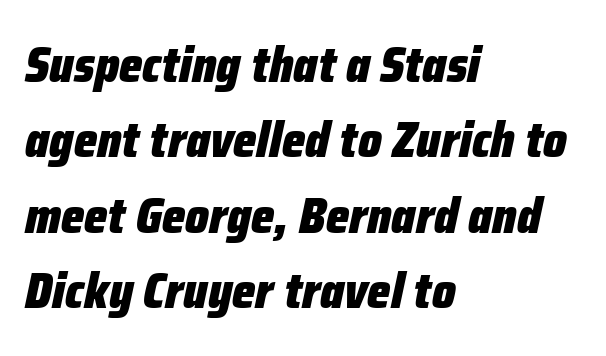
Q: Is the text bold? A: Yes.
Q: Is the text italic (slanted)? A: Yes, it leans right by about 12 degrees.
Q: Is the text underlined? A: No.
Q: How is the paragraph aligned? A: Left-aligned.
Q: Is the spacing between letters normal or unusually wide? A: Normal.
Q: Is the spacing between lines tight, normal or loose? A: Normal.
Q: Width (condensed, normal, or wide)? A: Condensed.
Q: Stroke contrast? A: Low.
Q: x-height? A: Medium.
Q: Monospaced? A: No.
